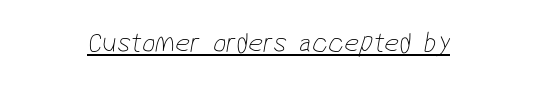
{"serif": "no", "bold": "no", "weight": "thin", "width": "condensed", "stroke_contrast": "low", "x_height": "medium", "monospaced": "no", "underline": "yes", "letter_spacing": "normal", "letter_spacing_em": 0.0, "glyph_px": 29}
